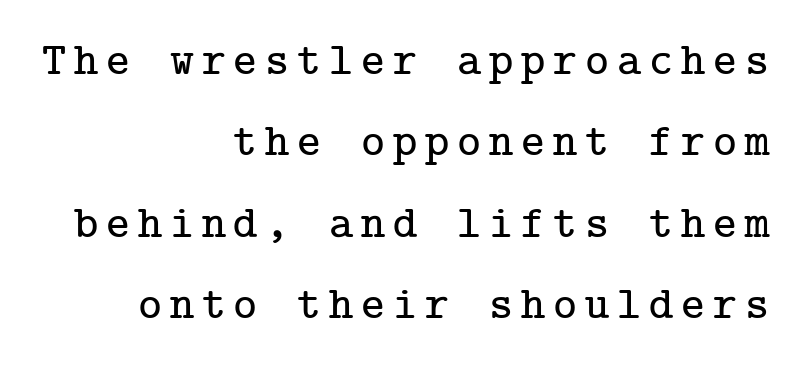
The image shows 46 px serif type, upright; set right-aligned, line spacing 1.77x, not underlined; low stroke contrast and a medium x-height.
